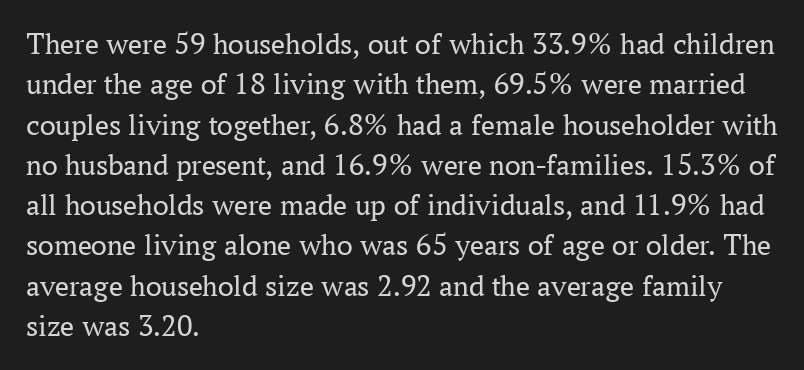
Q: Is the text bold? A: No.
Q: Is the text italic (slanted)? A: No, it is upright.
Q: Is the typeface a serif or a sans-serif typeface? A: Serif.
Q: Is the text underlined? A: No.
Q: How is the paragraph aligned? A: Left-aligned.
Q: Is the spacing between letters normal or unusually wide? A: Normal.
Q: Is the spacing between lines tight, normal or loose? A: Normal.
Q: Width (condensed, normal, or wide)? A: Normal.
Q: Stroke contrast? A: Medium.
Q: x-height? A: Medium.
Q: Monospaced? A: No.
